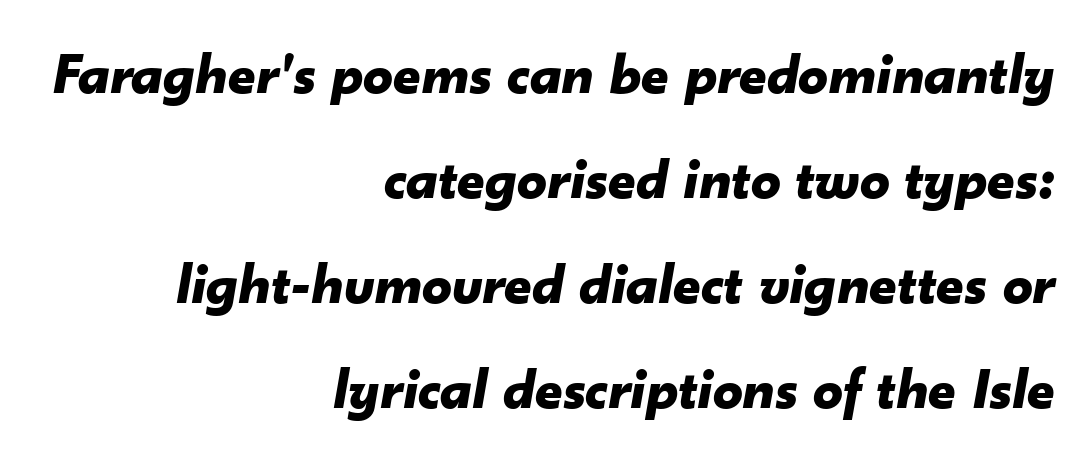
{"italic": "yes", "lean": "right", "slant_degrees": 10, "bold": "yes", "weight": "bold", "width": "normal", "stroke_contrast": "low", "x_height": "small", "monospaced": "no", "underline": "no", "align": "right", "line_spacing_ratio": 1.78, "letter_spacing": "normal", "letter_spacing_em": 0.0, "glyph_px": 59}
